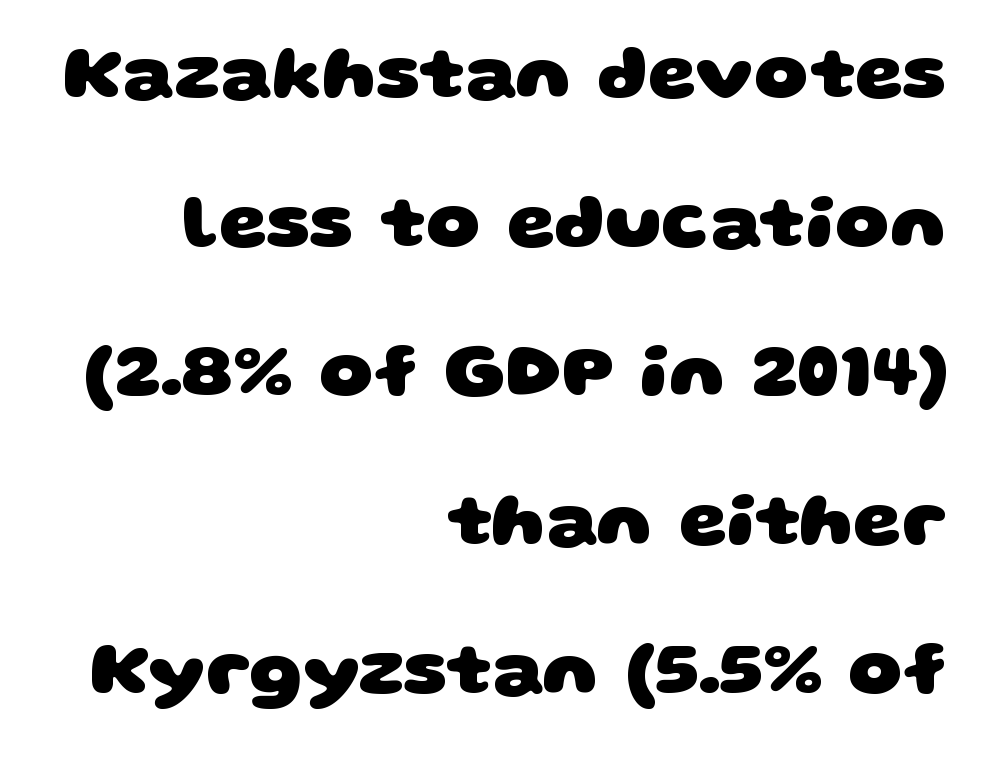
{"serif": "no", "bold": "yes", "weight": "heavy", "width": "wide", "stroke_contrast": "low", "x_height": "large", "monospaced": "no", "underline": "no", "align": "right", "line_spacing": "loose", "line_spacing_ratio": 1.96, "letter_spacing": "normal", "letter_spacing_em": 0.0, "glyph_px": 76}
